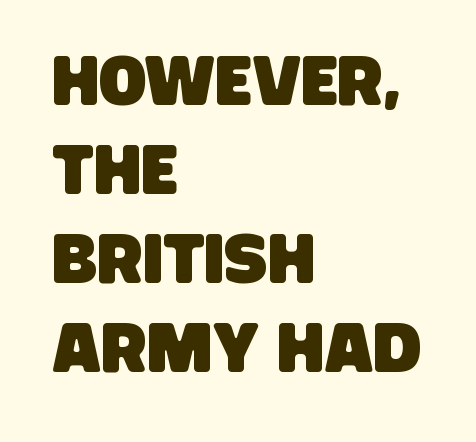
The face used here is rendered with its standard letterfit. Any mark beneath the type? The region is blank. The characters display no serif detailing; their extremities are plain. In terms of leading, this rendering sits right in the middle.
